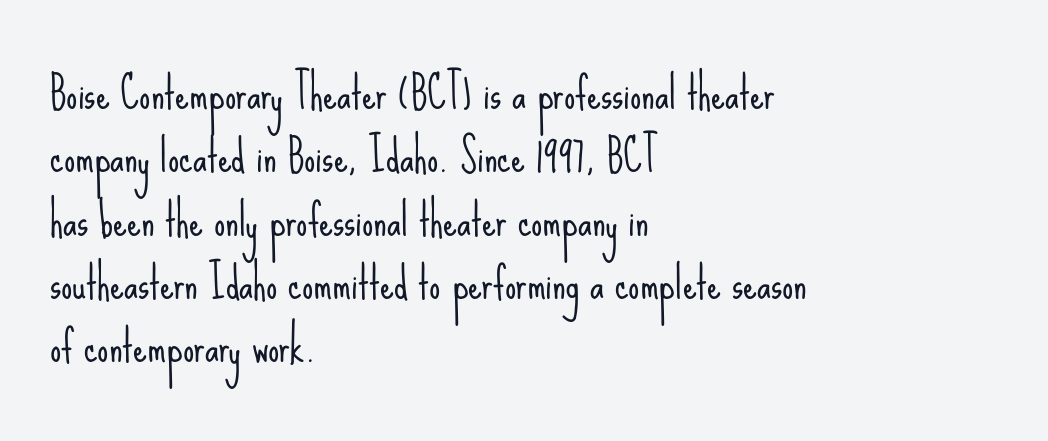
{"serif": "no", "italic": "no", "bold": "no", "weight": "light", "width": "condensed", "stroke_contrast": "low", "x_height": "small", "monospaced": "no", "underline": "no", "align": "left", "line_spacing": "normal", "line_spacing_ratio": 1.44, "letter_spacing": "normal", "letter_spacing_em": 0.0, "glyph_px": 44}
